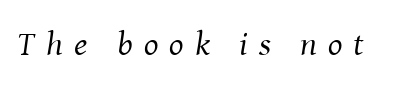
{"serif": "yes", "italic": "yes", "lean": "right", "slant_degrees": 8, "bold": "no", "weight": "regular", "width": "normal", "stroke_contrast": "medium", "x_height": "medium", "monospaced": "no", "underline": "no", "letter_spacing": "wide", "letter_spacing_em": 0.33, "glyph_px": 34}
